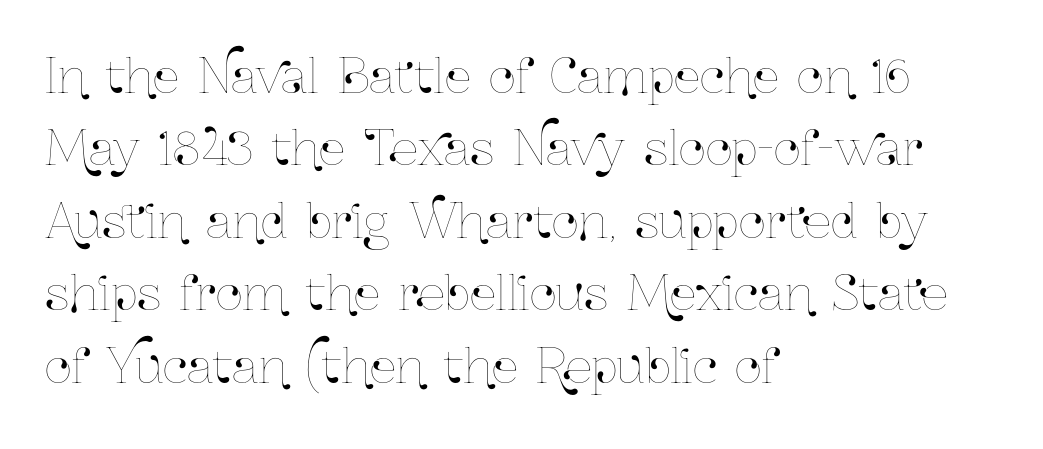
Lines of text with bare space underneath. In terms of letterspacing, this is plain default setting. Posture: straight, roman, zero tilt. Regular leading.
